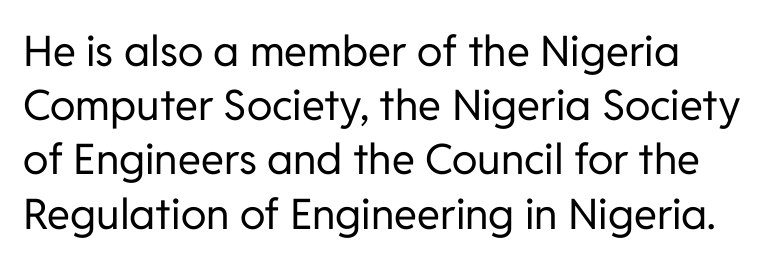
Q: Is the text bold? A: No.
Q: Is the text italic (slanted)? A: No, it is upright.
Q: Is the typeface a serif or a sans-serif typeface? A: Sans-serif.
Q: Is the text underlined? A: No.
Q: How is the paragraph aligned? A: Left-aligned.
Q: Is the spacing between letters normal or unusually wide? A: Normal.
Q: Is the spacing between lines tight, normal or loose? A: Normal.
Q: Width (condensed, normal, or wide)? A: Normal.
Q: Stroke contrast? A: Low.
Q: x-height? A: Medium.
Q: Monospaced? A: No.
